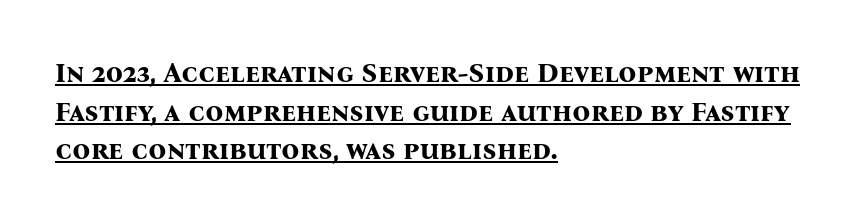
Q: Is the text bold? A: Yes.
Q: Is the text italic (slanted)? A: No, it is upright.
Q: Is the typeface a serif or a sans-serif typeface? A: Serif.
Q: Is the text underlined? A: Yes.
Q: How is the paragraph aligned? A: Left-aligned.
Q: Is the spacing between letters normal or unusually wide? A: Normal.
Q: Is the spacing between lines tight, normal or loose? A: Normal.
Q: Width (condensed, normal, or wide)? A: Normal.
Q: Stroke contrast? A: Medium.
Q: x-height? A: Medium.
Q: Monospaced? A: No.
